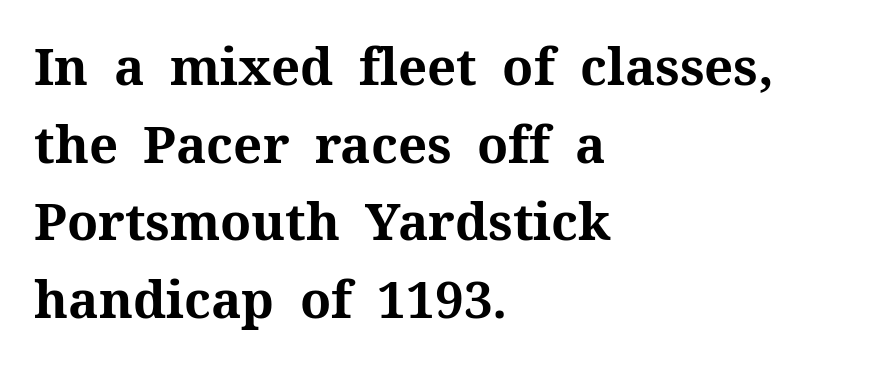
Quick note: not italic, upright. These lines carry a lot of weight — the face is fully bold. A typesetter would call this proportional, since set widths differ per character. The string is rendered with underlining switched off. Glyph-to-glyph distance matches everyday printed text.
